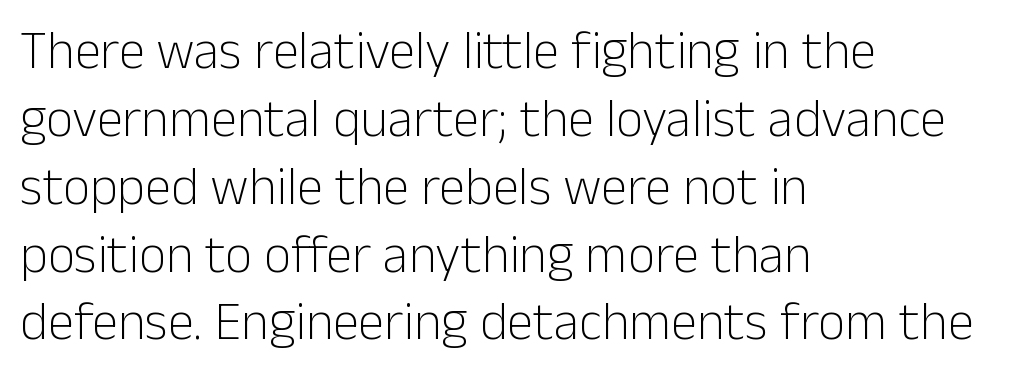
{"serif": "no", "italic": "no", "bold": "no", "weight": "light", "width": "normal", "stroke_contrast": "low", "x_height": "medium", "monospaced": "no", "underline": "no", "align": "left", "line_spacing": "normal", "line_spacing_ratio": 1.28, "letter_spacing": "normal", "letter_spacing_em": 0.0, "glyph_px": 53}
